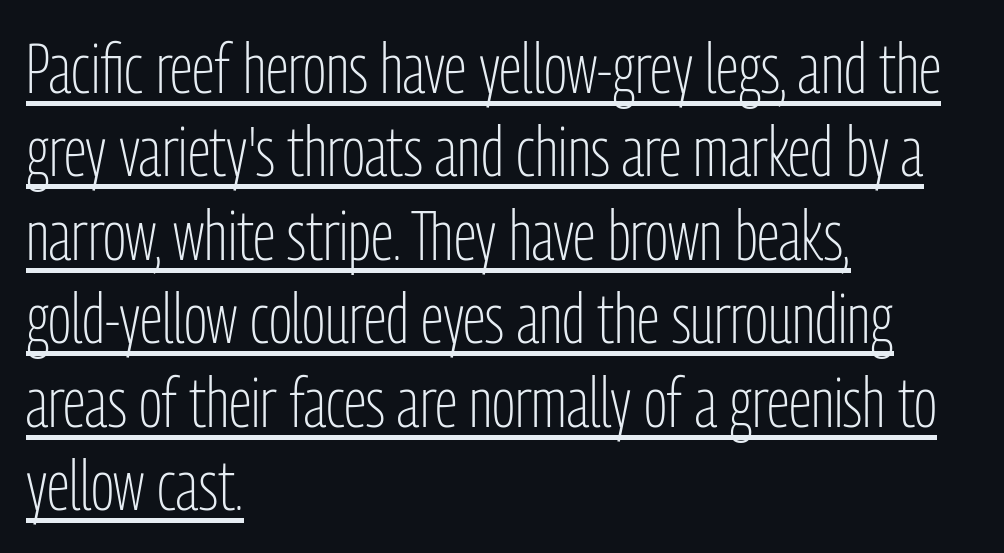
Q: Is the text bold? A: No.
Q: Is the text italic (slanted)? A: No, it is upright.
Q: Is the typeface a serif or a sans-serif typeface? A: Sans-serif.
Q: Is the text underlined? A: Yes.
Q: How is the paragraph aligned? A: Left-aligned.
Q: Is the spacing between letters normal or unusually wide? A: Normal.
Q: Width (condensed, normal, or wide)? A: Condensed.
Q: Stroke contrast? A: Low.
Q: x-height? A: Medium.
Q: Monospaced? A: No.
